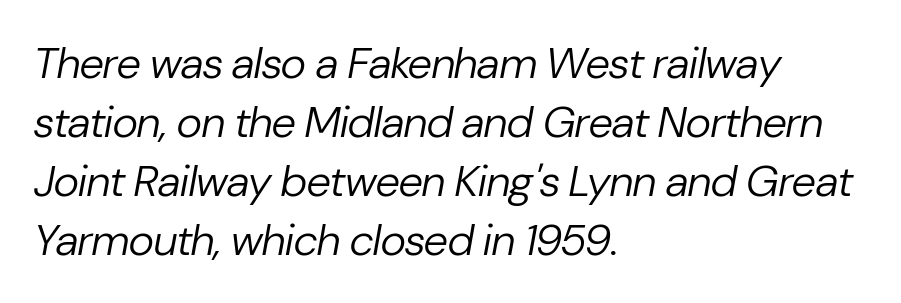
Q: Is the text bold? A: No.
Q: Is the text italic (slanted)? A: Yes, it leans right by about 10 degrees.
Q: Is the text underlined? A: No.
Q: How is the paragraph aligned? A: Left-aligned.
Q: Is the spacing between letters normal or unusually wide? A: Normal.
Q: Is the spacing between lines tight, normal or loose? A: Normal.
Q: Width (condensed, normal, or wide)? A: Normal.
Q: Stroke contrast? A: Low.
Q: x-height? A: Medium.
Q: Monospaced? A: No.
